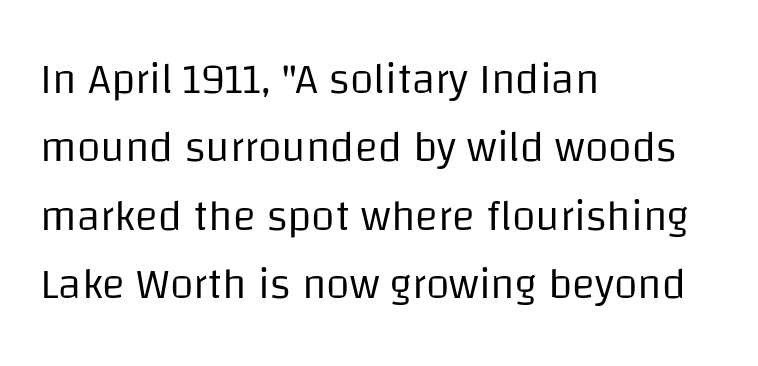
The image shows 43 px regular-weight sans-serif type, upright; set left-aligned, normal line spacing (1.59x), normal letter spacing, not underlined; low stroke contrast and a large x-height.
